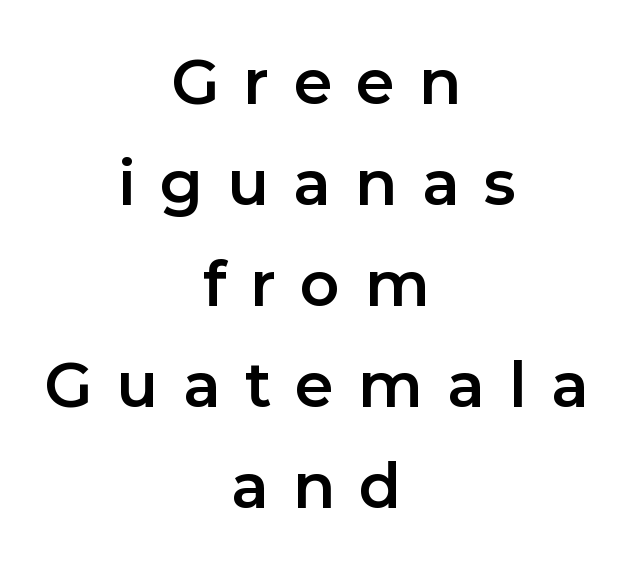
Q: Is the text italic (slanted)? A: No, it is upright.
Q: Is the typeface a serif or a sans-serif typeface? A: Sans-serif.
Q: Is the text underlined? A: No.
Q: How is the paragraph aligned? A: Centered.
Q: Is the spacing between letters normal or unusually wide? A: Unusually wide.
Q: Is the spacing between lines tight, normal or loose? A: Normal.
Q: Width (condensed, normal, or wide)? A: Normal.
Q: Stroke contrast? A: Low.
Q: x-height? A: Medium.
Q: Monospaced? A: No.
